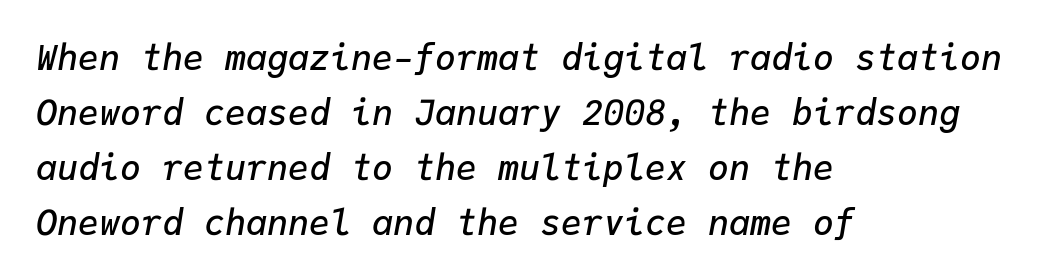
The image shows 35 px semibold type, italic (leaning right), monospaced; set left-aligned, normal line spacing (1.57x), normal letter spacing, not underlined; low stroke contrast and a medium x-height.
